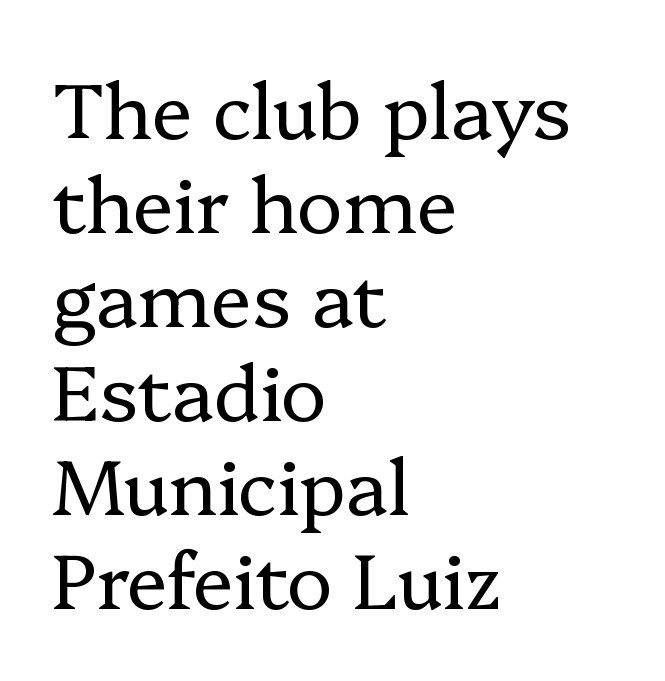
{"serif": "yes", "italic": "no", "bold": "no", "weight": "regular", "width": "normal", "stroke_contrast": "low", "x_height": "medium", "monospaced": "no", "underline": "no", "align": "left", "line_spacing_ratio": 1.22, "letter_spacing": "normal", "letter_spacing_em": 0.0, "glyph_px": 77}
